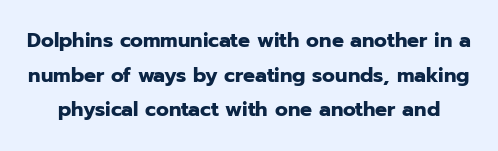
The image shows 20 px bold type, upright; set line spacing 1.73x, normal letter spacing, not underlined.
